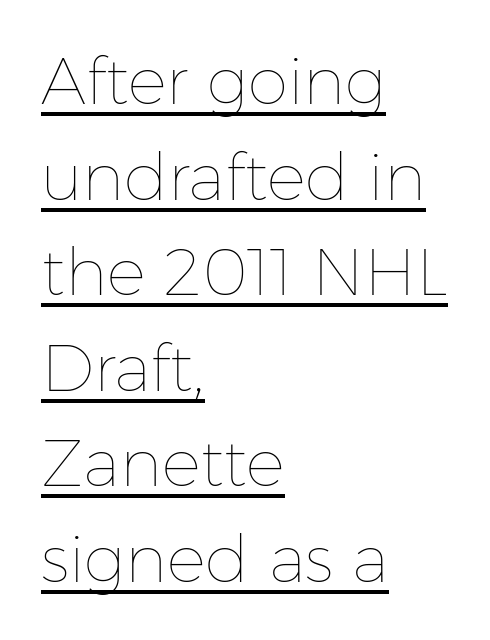
Q: Is the text bold? A: No.
Q: Is the text italic (slanted)? A: No, it is upright.
Q: Is the text underlined? A: Yes.
Q: How is the paragraph aligned? A: Left-aligned.
Q: Is the spacing between letters normal or unusually wide? A: Normal.
Q: Is the spacing between lines tight, normal or loose? A: Normal.
Q: Width (condensed, normal, or wide)? A: Normal.
Q: Stroke contrast? A: Low.
Q: x-height? A: Medium.
Q: Monospaced? A: No.
